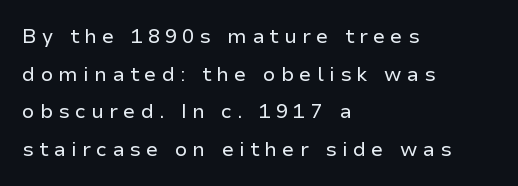
Q: Is the text bold? A: No.
Q: Is the text italic (slanted)? A: No, it is upright.
Q: Is the text underlined? A: No.
Q: How is the paragraph aligned? A: Left-aligned.
Q: Is the spacing between letters normal or unusually wide? A: Unusually wide.
